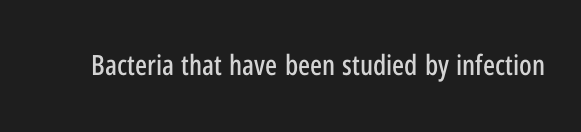
Q: Is the text italic (slanted)? A: No, it is upright.
Q: Is the typeface a serif or a sans-serif typeface? A: Sans-serif.
Q: Is the text underlined? A: No.
Q: Is the spacing between letters normal or unusually wide? A: Normal.
Q: Width (condensed, normal, or wide)? A: Condensed.
Q: Stroke contrast? A: Low.
Q: x-height? A: Medium.
Q: Monospaced? A: No.
